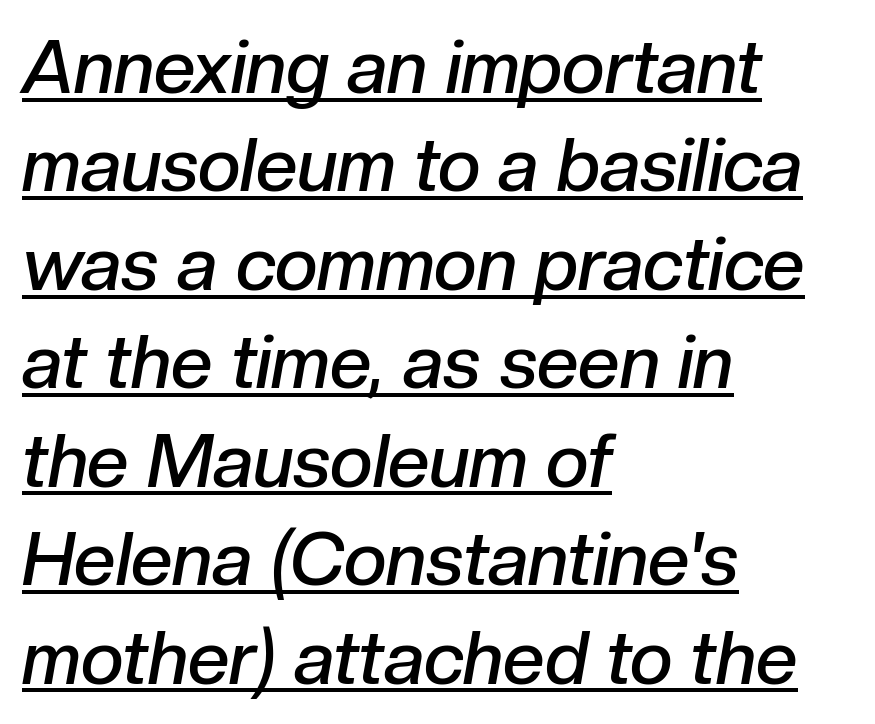
The image shows 74 px semibold type, italic (leaning right); set left-aligned, normal line spacing (1.33x), normal letter spacing, underlined; low stroke contrast and a medium x-height.
